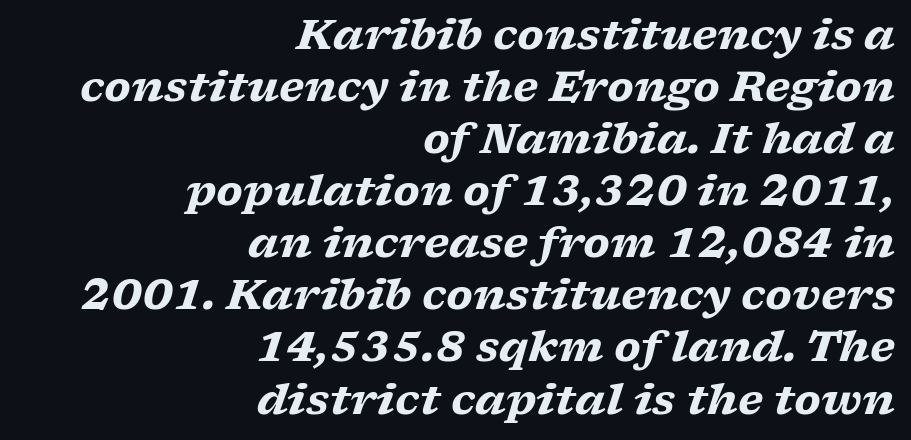
Observe the serifs anchoring each vertical stroke in this sample. The text carries the slant typical of an italic or oblique font. In terms of letterspacing, this is plain default setting. Emphasis by weight is at full strength: bold. The space beneath each line is pristine and unruled.
